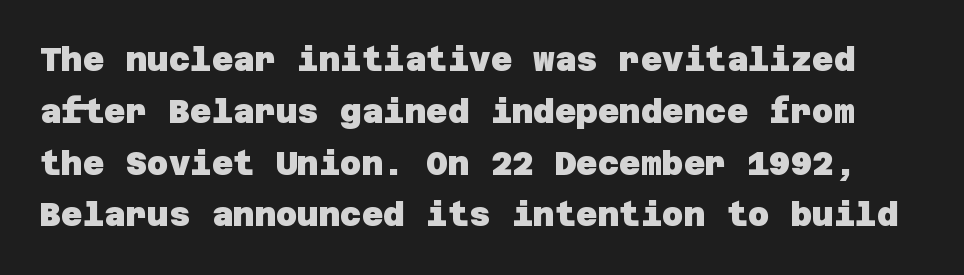
The string is rendered with underlining switched off. Inter-character spacing is left at the font's built-in metrics. Compared with an ordinary text face, these strokes are far heavier — a full bold. Honestly, the row spacing looks completely unremarkable. Are there feet on the stems? There aren't — it's a sans.
